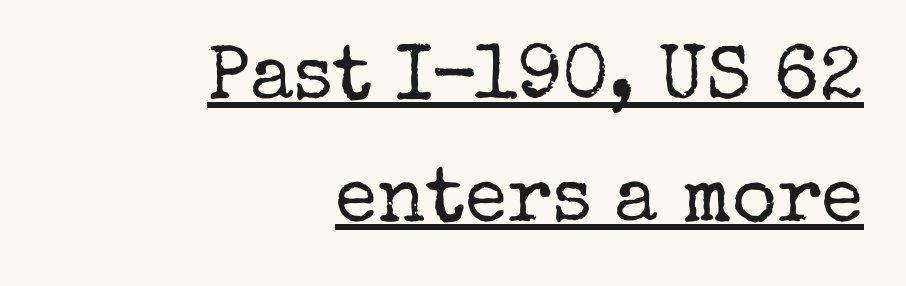
Q: Is the text bold? A: No.
Q: Is the text italic (slanted)? A: No, it is upright.
Q: Is the typeface a serif or a sans-serif typeface? A: Serif.
Q: Is the text underlined? A: Yes.
Q: How is the paragraph aligned? A: Right-aligned.
Q: Is the spacing between letters normal or unusually wide? A: Normal.
Q: Is the spacing between lines tight, normal or loose? A: Normal.
Q: Width (condensed, normal, or wide)? A: Normal.
Q: Stroke contrast? A: Low.
Q: x-height? A: Medium.
Q: Monospaced? A: No.
